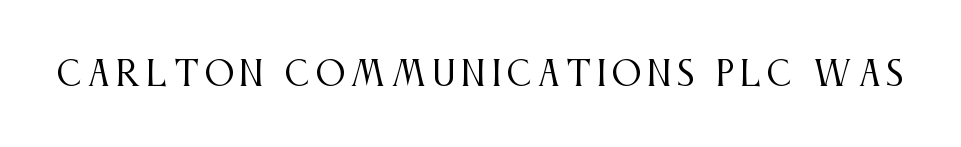
The image shows 33 px regular-weight, condensed serif type, upright; set not underlined; medium stroke contrast and a large x-height.
